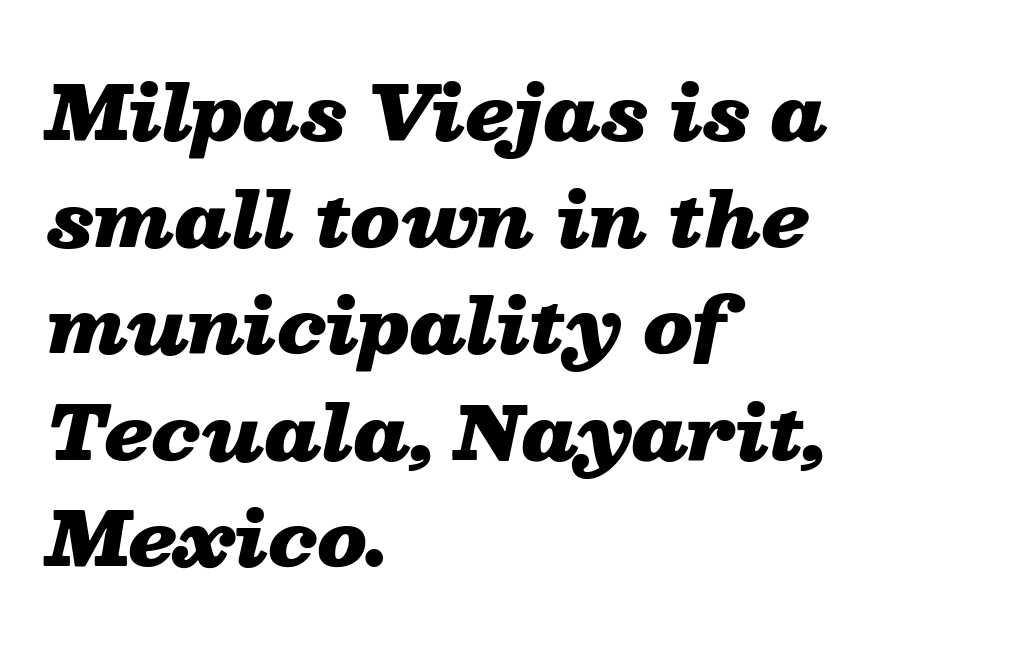
{"italic": "yes", "lean": "right", "slant_degrees": 13, "bold": "yes", "weight": "heavy", "width": "wide", "stroke_contrast": "low", "x_height": "medium", "monospaced": "no", "underline": "no", "align": "left", "line_spacing": "normal", "line_spacing_ratio": 1.46, "letter_spacing": "normal", "letter_spacing_em": 0.0, "glyph_px": 73}
